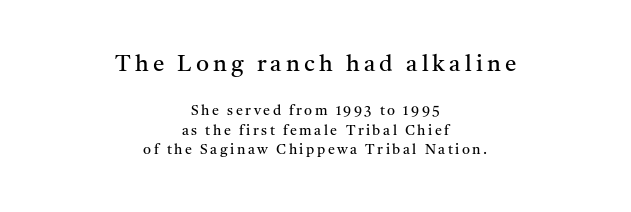
Is the lower block the larger one? No — the upper block carries the bigger type. Designer's note — italics off, roman on. One glance says typical: line gaps are just what's usual. Think standard paragraph weight, or any step lighter than that. The paragraph has two soft edges and a firm central axis.
